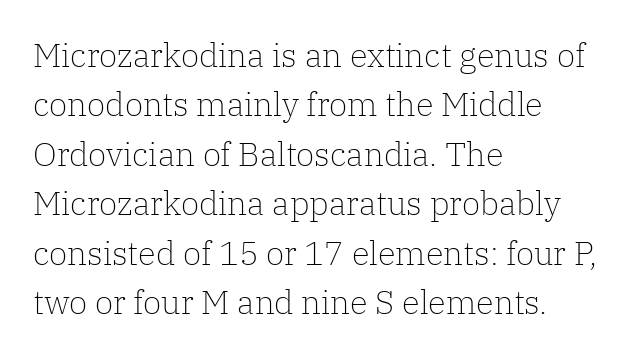
The image shows 33 px light serif type, upright; set left-aligned, normal line spacing (1.5x), normal letter spacing, not underlined; low stroke contrast and a medium x-height.
